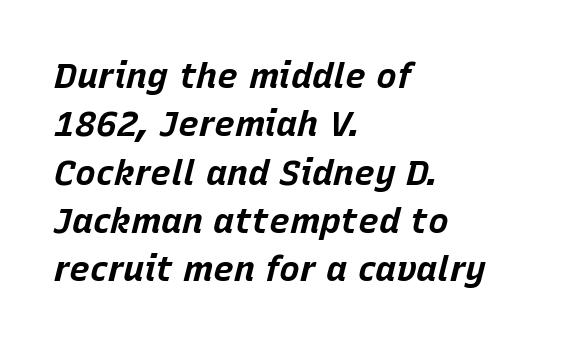
{"italic": "yes", "lean": "right", "slant_degrees": 15, "bold": "yes", "weight": "bold", "width": "normal", "stroke_contrast": "low", "x_height": "large", "monospaced": "no", "underline": "no", "align": "left", "line_spacing": "normal", "line_spacing_ratio": 1.38, "letter_spacing": "normal", "letter_spacing_em": 0.0, "glyph_px": 35}
